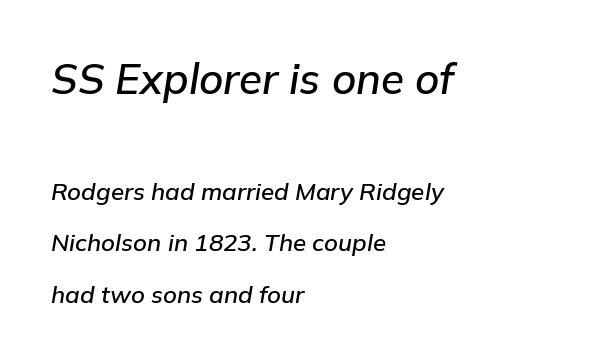
Proportional: the letters do not fall into vertical columns. The line texture is even and compact thanks to regular tracking. The composition opens big and finishes small. The passage is arranged the way most books set body copy — flush left. Bare-footed words on every line. Airy leading.
